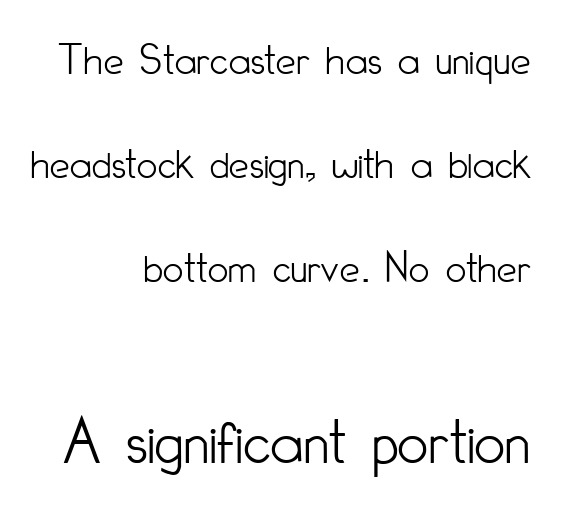
The image shows 68 px light, condensed sans-serif type, upright; set right-aligned, loose line spacing (2.31x), normal letter spacing, not underlined; the second (bottom) block is 1.51x larger; low stroke contrast and a small x-height.
